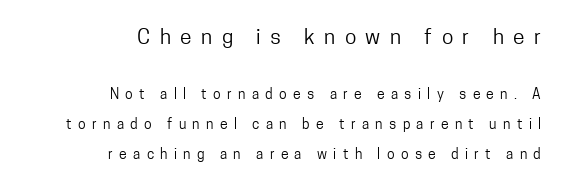
If you squint, the top block still reads clearly — it's the larger of the two. Regarding leading, the lines here are spaced well apart. Quick note: underline off. The setting favours the right margin, as signatures and pull-quotes sometimes do. Does the lettering tilt? It doesn't — this is upright. No heavy texture on the line: the type isn't bold.
